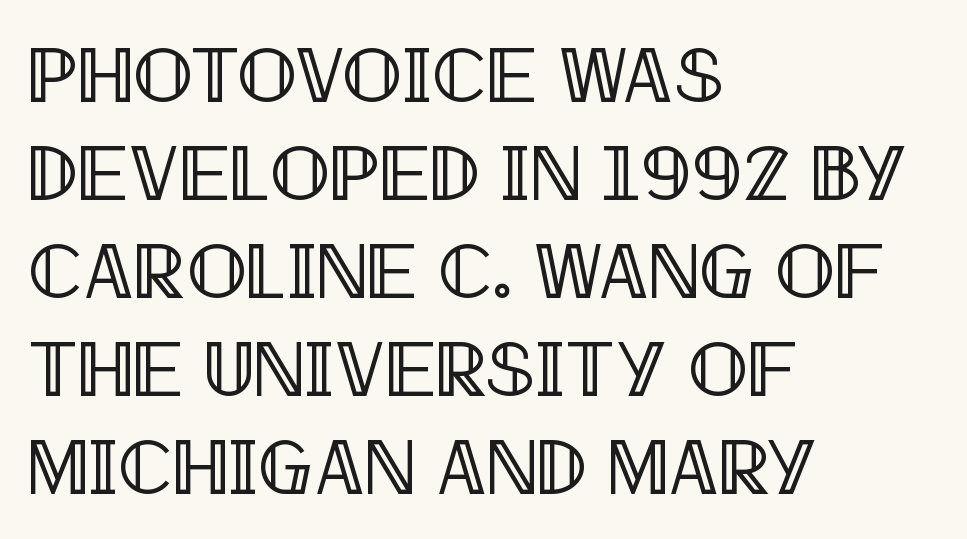
The image shows 79 px condensed type, upright; set left-aligned, line spacing 1.24x, normal letter spacing, not underlined; a large x-height.
